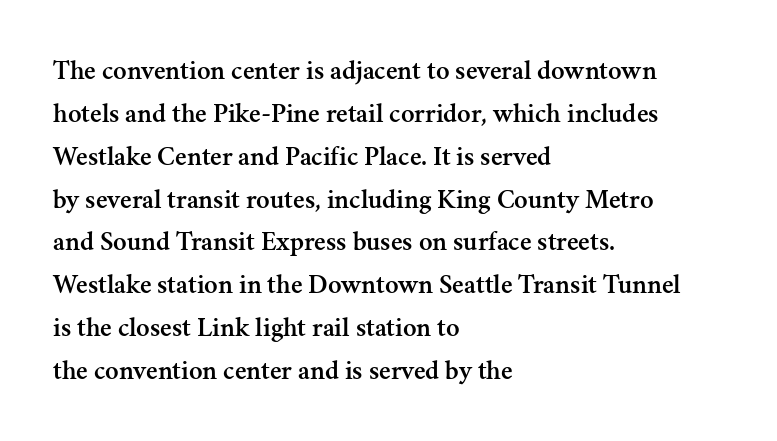
The image shows 28 px serif type, upright; set left-aligned, normal line spacing (1.53x), normal letter spacing, not underlined; medium stroke contrast and a small x-height.
